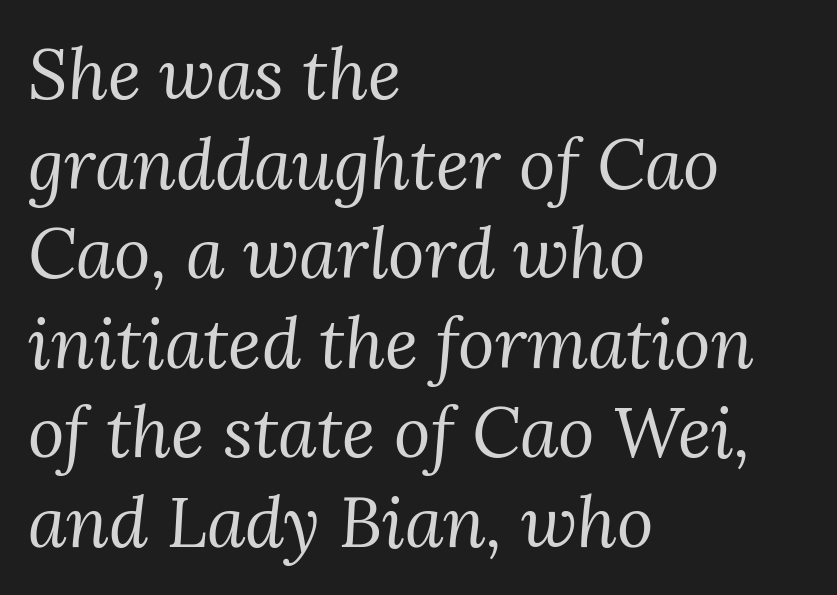
The image shows 70 px regular-weight serif type, italic (leaning right); set left-aligned, normal line spacing (1.28x), normal letter spacing, not underlined; medium stroke contrast and a medium x-height.
